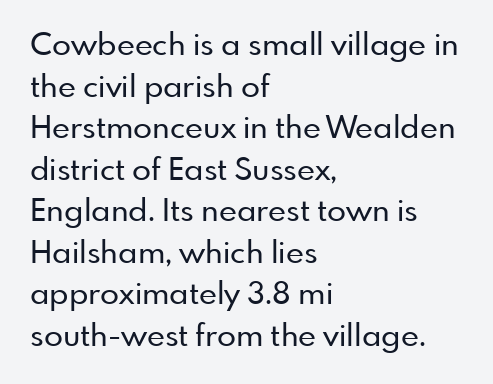
Casual observation: everything's shoved over to the left. Descenders hang freely into open space. The type family on display is of the sans-serif kind. In terms of posture, this sample is upright. Note the varied advance widths — an 'i' is clearly narrower than an 'm'. The line texture is even and compact thanks to regular tracking.
